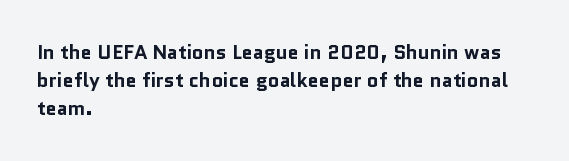
The image shows 20 px bold type, upright; set left-aligned, normal line spacing (1.41x), normal letter spacing, not underlined.
